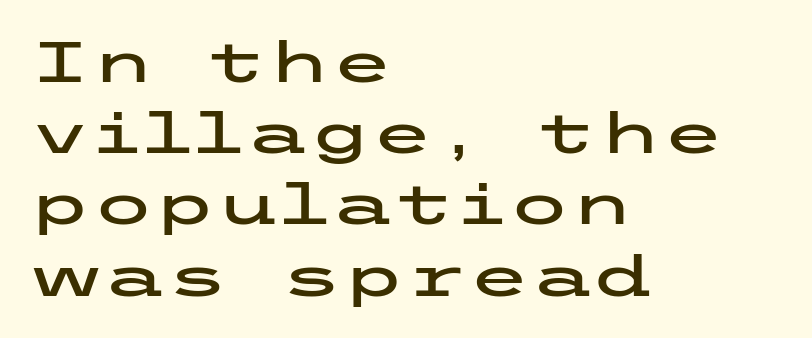
{"serif": "no", "italic": "no", "width": "wide", "stroke_contrast": "low", "x_height": "medium", "underline": "no", "align": "left", "line_spacing": "normal", "line_spacing_ratio": 1.25, "letter_spacing": "normal", "letter_spacing_em": 0.0, "glyph_px": 57}
